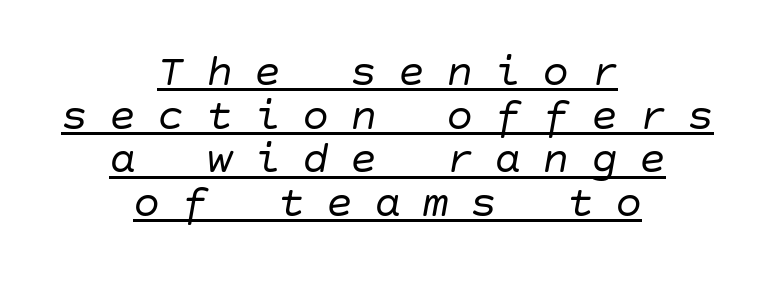
Q: Is the text bold? A: No.
Q: Is the text italic (slanted)? A: Yes, it leans right by about 10 degrees.
Q: Is the text underlined? A: Yes.
Q: How is the paragraph aligned? A: Centered.
Q: Is the spacing between letters normal or unusually wide? A: Unusually wide.
Q: Is the spacing between lines tight, normal or loose? A: Tight.
Q: Width (condensed, normal, or wide)? A: Normal.
Q: Stroke contrast? A: Low.
Q: x-height? A: Large.
